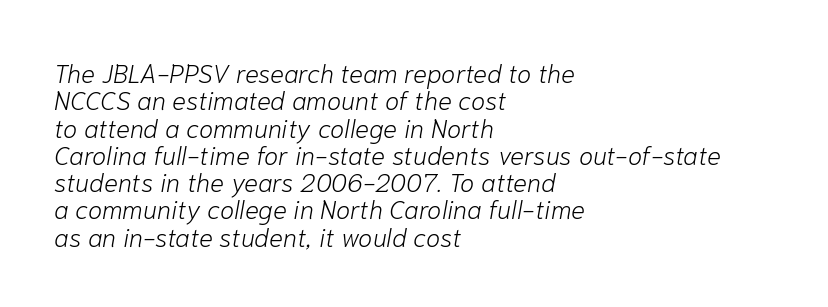
Characters follow at the spacing the type designer built in. The strokes carry an ordinary text weight at most. The strip under each line holds only bare page. Alignment: flush left. A typesetter would call this leading minimal, almost set solid. Does the lettering tilt? It does — this is italic.
